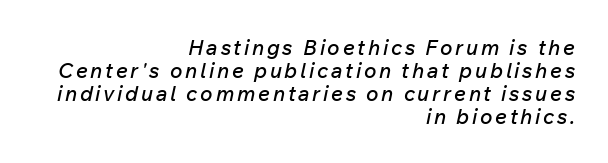
Q: Is the text italic (slanted)? A: Yes, it leans right by about 12 degrees.
Q: Is the text underlined? A: No.
Q: How is the paragraph aligned? A: Right-aligned.
Q: Is the spacing between lines tight, normal or loose? A: Tight.
